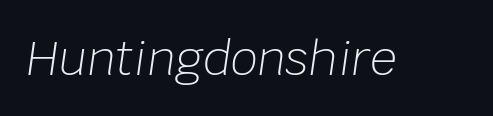
The image shows 47 px light type, italic (leaning right); set normal letter spacing, not underlined; low stroke contrast and a large x-height.
